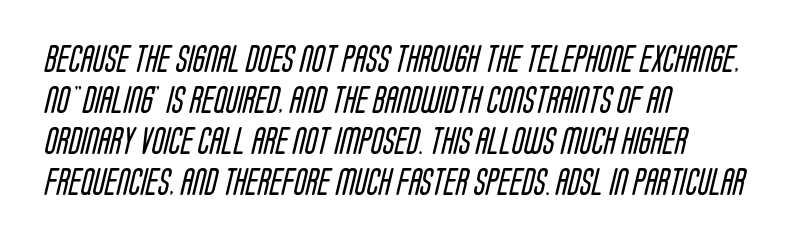
{"serif": "no", "bold": "no", "weight": "regular", "width": "condensed", "stroke_contrast": "low", "x_height": "large", "monospaced": "no", "underline": "no", "align": "left", "line_spacing": "normal", "line_spacing_ratio": 1.47, "letter_spacing": "normal", "letter_spacing_em": 0.0, "glyph_px": 28}
